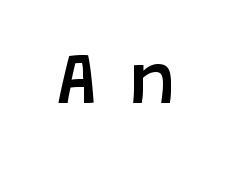
You could not count columns in this text — the font is proportionally spaced. Someone cranked the tracking dial way up on this one. Compared with an ordinary text face, these strokes are moderately heavier — a semibold. The glyphs in this specimen are sans serif. Descenders are the only things crossing below the line. A typesetter would mark this as roman, not italic.
